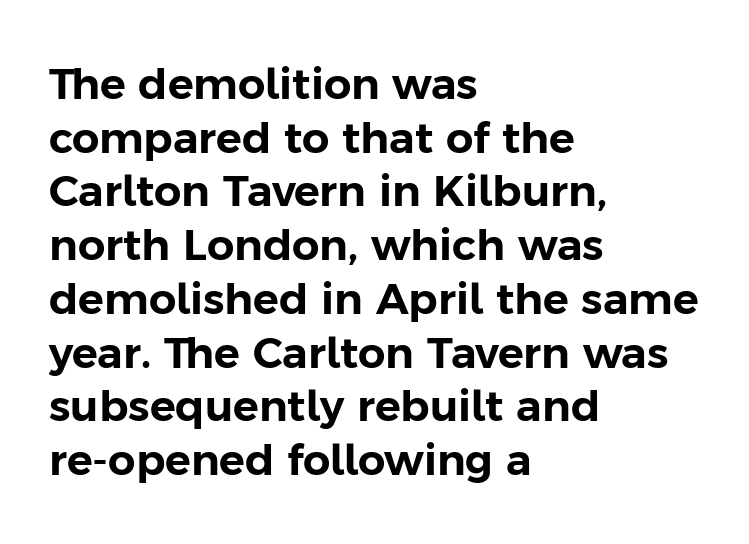
{"serif": "no", "italic": "no", "width": "normal", "stroke_contrast": "low", "x_height": "medium", "monospaced": "no", "underline": "no", "align": "left", "line_spacing": "normal", "line_spacing_ratio": 1.25, "letter_spacing": "normal", "letter_spacing_em": 0.0, "glyph_px": 43}
